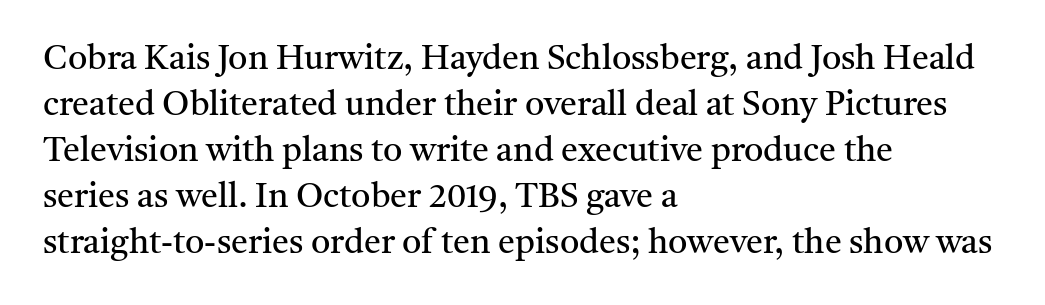
Font category for this specimen: serif. The paragraph shown leans on its left margin. The passage shown stacks its lines at a standard gap. Spacing between characters is what you'd get straight out of the box. Posture: vertical.
